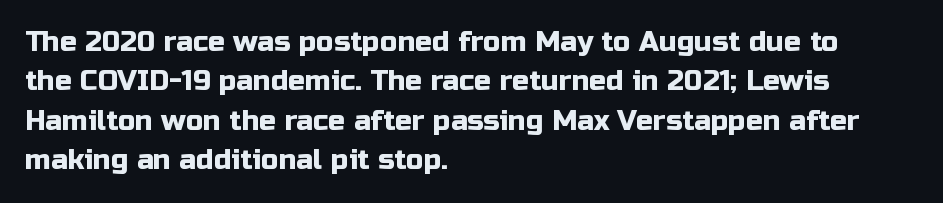
{"serif": "no", "italic": "no", "width": "normal", "stroke_contrast": "low", "x_height": "medium", "monospaced": "no", "underline": "no", "align": "left", "line_spacing": "normal", "line_spacing_ratio": 1.41, "letter_spacing": "normal", "letter_spacing_em": 0.0, "glyph_px": 28}
